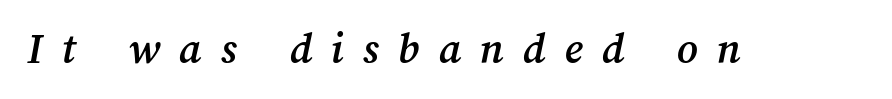
Q: Is the text underlined? A: No.
Q: Is the spacing between letters normal or unusually wide? A: Unusually wide.
Q: Width (condensed, normal, or wide)? A: Normal.
Q: Stroke contrast? A: Medium.
Q: x-height? A: Medium.
Q: Monospaced? A: No.
